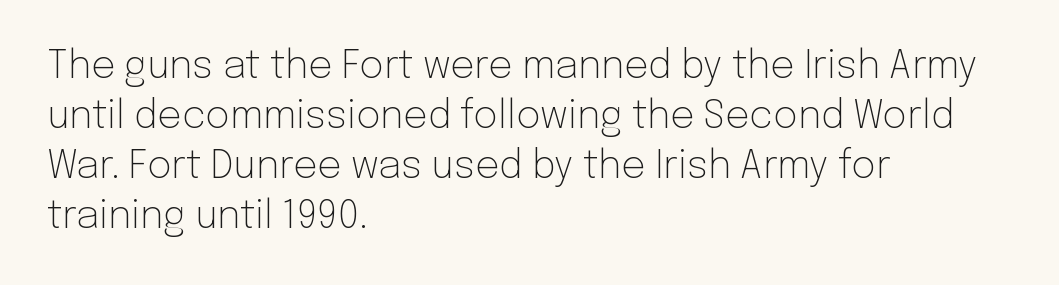
{"serif": "no", "italic": "no", "bold": "no", "weight": "light", "width": "normal", "stroke_contrast": "low", "x_height": "medium", "monospaced": "no", "underline": "no", "align": "left", "line_spacing": "normal", "line_spacing_ratio": 1.32, "letter_spacing": "normal", "letter_spacing_em": 0.0, "glyph_px": 38}
